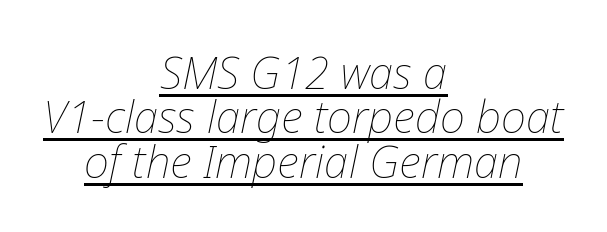
The image shows 44 px thin type, italic (leaning right); set centered, tight line spacing (1.01x), normal letter spacing, underlined; low stroke contrast and a medium x-height.
